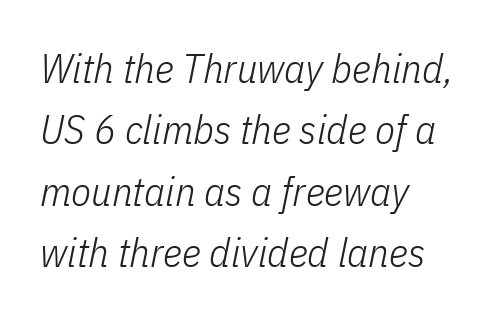
Q: Is the text bold? A: No.
Q: Is the text italic (slanted)? A: Yes, it leans right by about 11 degrees.
Q: Is the text underlined? A: No.
Q: How is the paragraph aligned? A: Left-aligned.
Q: Is the spacing between letters normal or unusually wide? A: Normal.
Q: Is the spacing between lines tight, normal or loose? A: Normal.
Q: Width (condensed, normal, or wide)? A: Condensed.
Q: Stroke contrast? A: Low.
Q: x-height? A: Medium.
Q: Monospaced? A: No.
